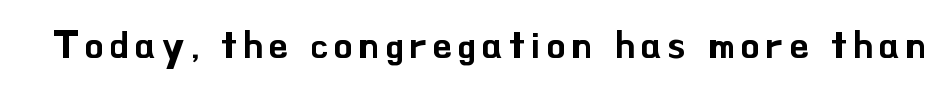
Anything drawn beneath the words? Only blank space. The font family rendered here belongs to the sans-serif group. Style check: upright. Do the characters align in a grid? No, the font is proportional.
